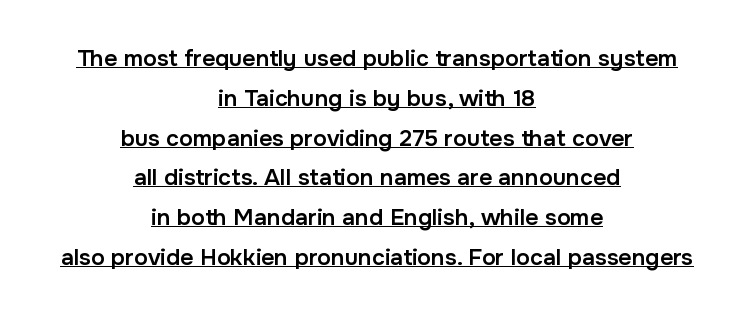
Q: Is the text bold? A: Semi-bold.
Q: Is the text italic (slanted)? A: No, it is upright.
Q: Is the text underlined? A: Yes.
Q: How is the paragraph aligned? A: Centered.
Q: Is the spacing between letters normal or unusually wide? A: Normal.
